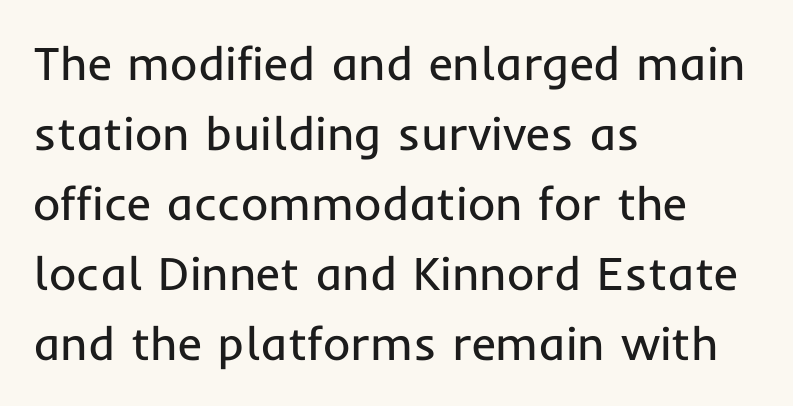
{"serif": "no", "italic": "no", "bold": "no", "weight": "regular", "width": "normal", "stroke_contrast": "low", "x_height": "medium", "monospaced": "no", "underline": "no", "align": "left", "line_spacing": "normal", "line_spacing_ratio": 1.49, "letter_spacing": "normal", "letter_spacing_em": 0.0, "glyph_px": 47}
